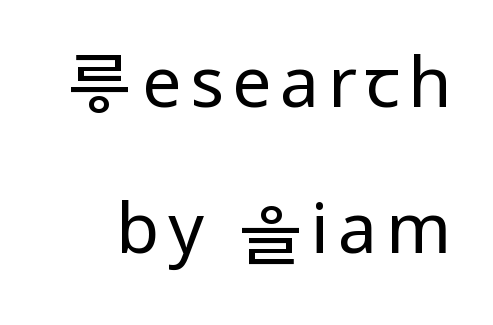
Q: Is the text bold? A: No.
Q: Is the text italic (slanted)? A: No, it is upright.
Q: Is the typeface a serif or a sans-serif typeface? A: Sans-serif.
Q: Is the text underlined? A: No.
Q: Is the spacing between lines tight, normal or loose? A: Loose.
Q: Width (condensed, normal, or wide)? A: Condensed.
Q: Stroke contrast? A: Low.
Q: x-height? A: Large.
Q: Monospaced? A: No.
